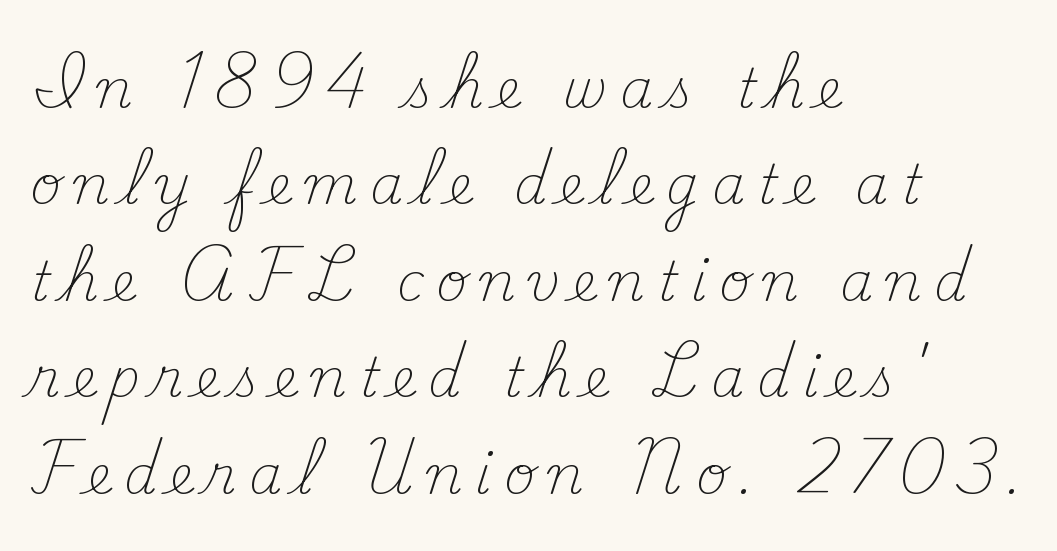
Stroke mass is kept to a normal reading level or below. The designer went with a serif here, giving each stem small feet. Honestly, there is no underline to notice here at all. How are the letters spaced? Widely, with obvious added tracking. Varying glyph widths throughout — classic text-font behaviour.
